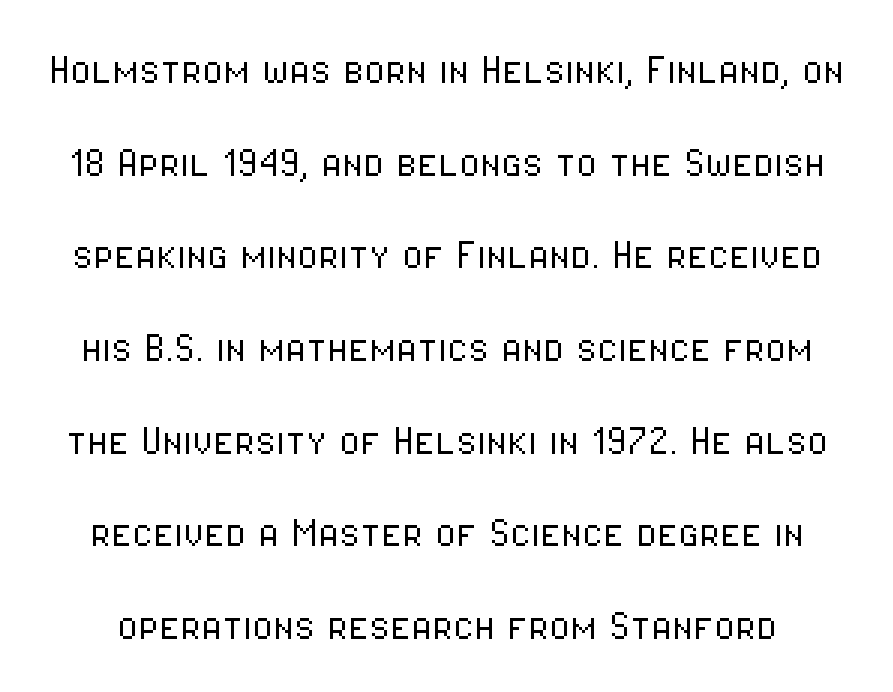
Letter spacing: default. To sum up the face: it is a sans, with no serifs. What's the leading like? Stretched, with rows far apart. The typeface has the unassuming heft of standard copy or less.
